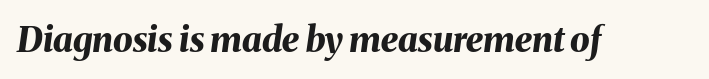
The image shows 35 px bold type, italic (leaning right); set normal letter spacing, not underlined; medium stroke contrast and a medium x-height.
